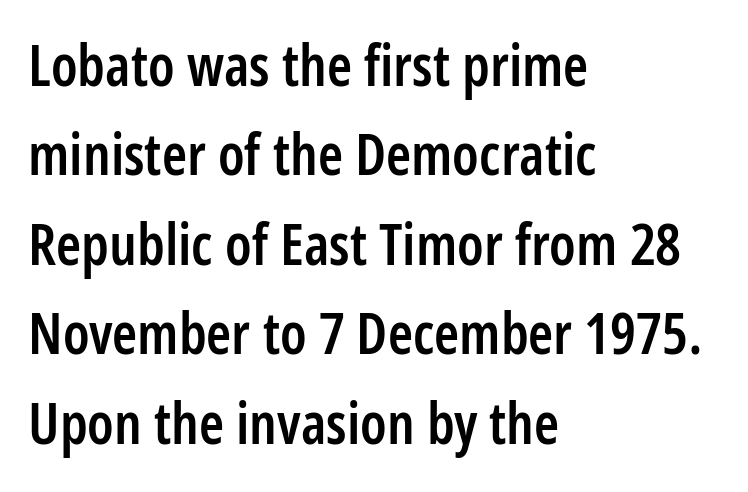
The image shows 57 px semibold, condensed sans-serif type, upright; set left-aligned, normal line spacing (1.57x), normal letter spacing, not underlined; low stroke contrast and a medium x-height.
